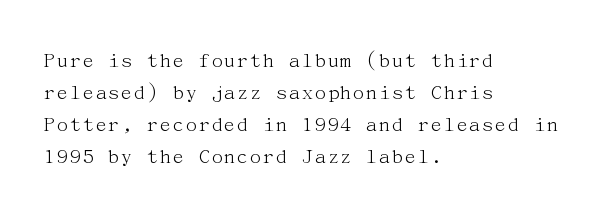
The image shows 22 px text type, upright; set left-aligned, normal line spacing (1.45x), normal letter spacing, not underlined.
